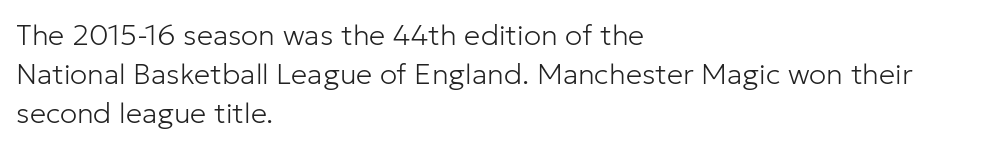
Normally led — the rows are evenly, conventionally spaced. Is the type heavy? It reads as light-to-regular instead. A roman cut, with each character standing at attention. Here the designer chose a conventional face with non-uniform glyph widths. Type style note: lacks serifs. Any mark beneath the type? The region is blank.
